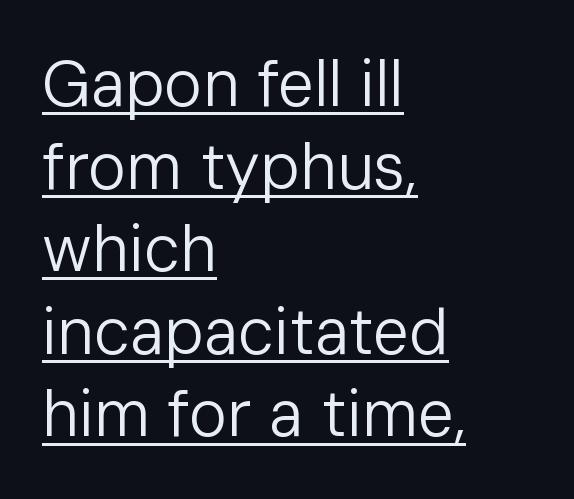
The image shows 64 px regular-weight sans-serif type, upright; set left-aligned, normal line spacing (1.29x), normal letter spacing, underlined; low stroke contrast and a medium x-height.
